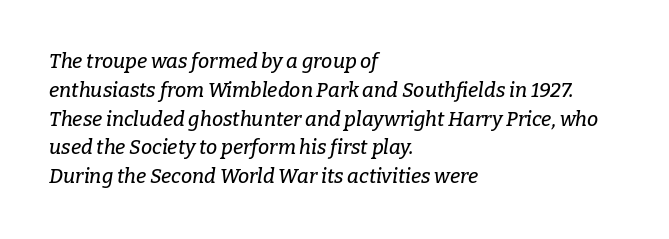
{"italic": "yes", "lean": "right", "slant_degrees": 9, "underline": "no", "align": "left", "line_spacing": "normal", "line_spacing_ratio": 1.44, "letter_spacing": "normal", "letter_spacing_em": 0.0, "glyph_px": 20}
